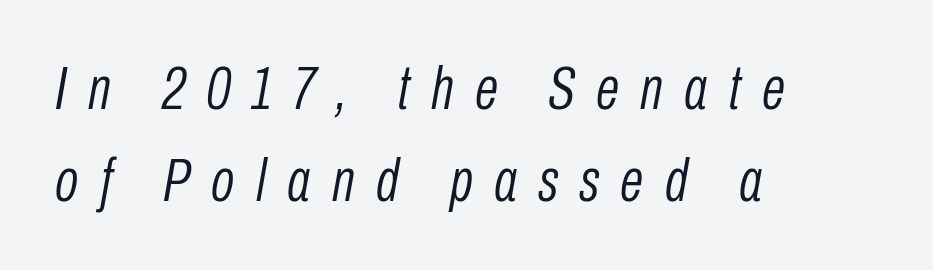
The letters advance in unequal steps, a hallmark of proportional type. A typesetter would call this leading conventional body-copy spacing. Where is the straight margin? On the left. This rendering features lettering with no underline.
